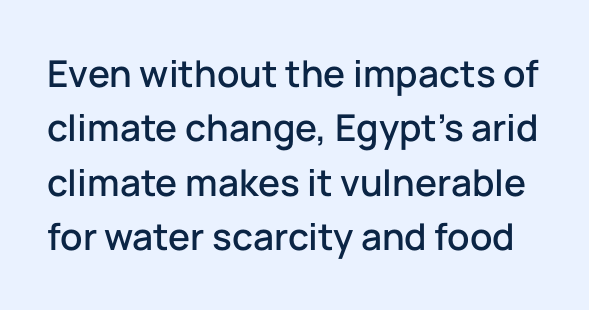
The image shows 37 px sans-serif type, upright; set normal line spacing (1.47x), normal letter spacing, not underlined; low stroke contrast and a medium x-height.
